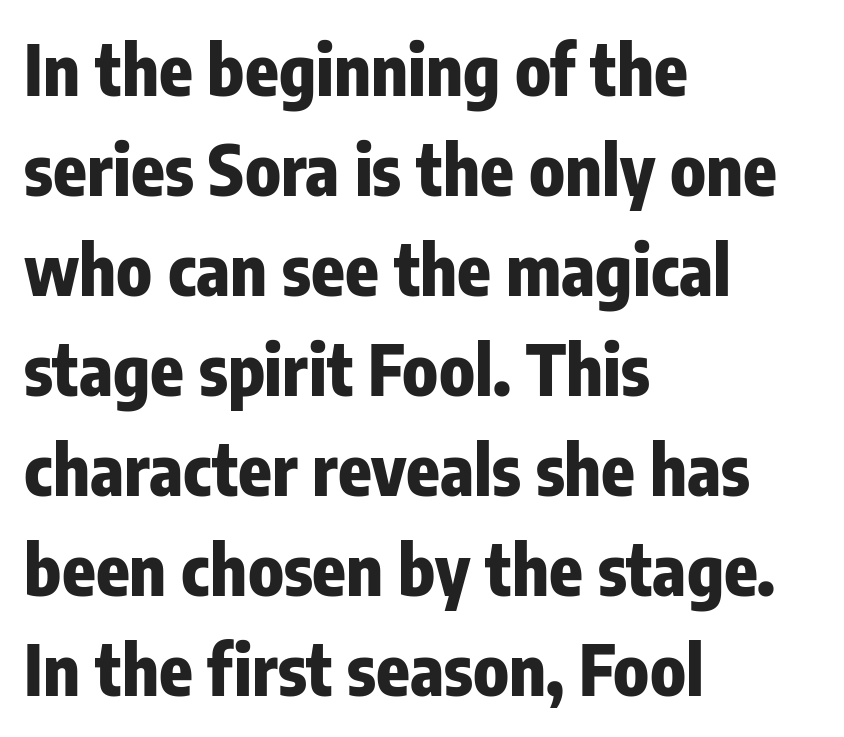
Q: Is the text bold? A: Yes.
Q: Is the text italic (slanted)? A: No, it is upright.
Q: Is the typeface a serif or a sans-serif typeface? A: Sans-serif.
Q: Is the text underlined? A: No.
Q: How is the paragraph aligned? A: Left-aligned.
Q: Is the spacing between letters normal or unusually wide? A: Normal.
Q: Is the spacing between lines tight, normal or loose? A: Normal.
Q: Width (condensed, normal, or wide)? A: Condensed.
Q: Stroke contrast? A: Low.
Q: x-height? A: Medium.
Q: Monospaced? A: No.
